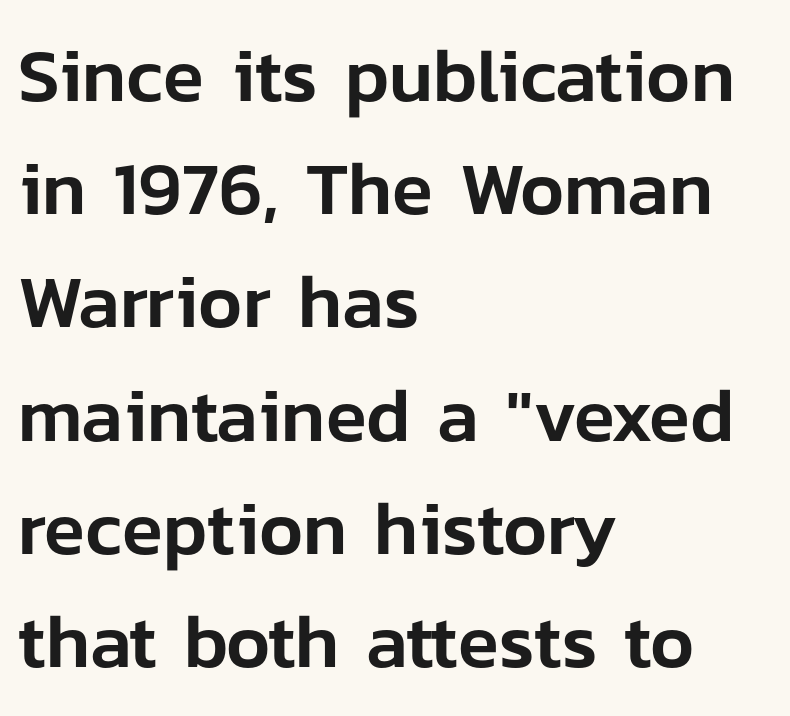
The image shows 75 px sans-serif type, upright; set left-aligned, normal line spacing (1.51x), normal letter spacing, not underlined; low stroke contrast and a medium x-height.
